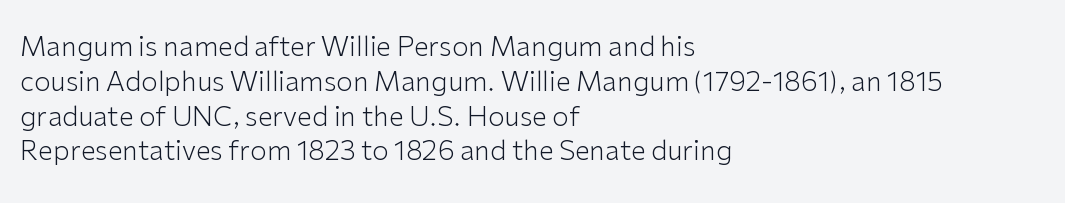
The image shows 27 px text type, upright; set left-aligned, normal line spacing (1.29x), normal letter spacing, not underlined.
